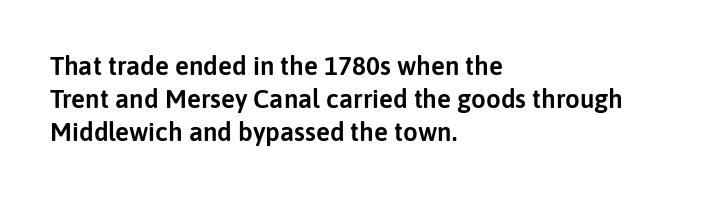
Q: Is the text italic (slanted)? A: No, it is upright.
Q: Is the text underlined? A: No.
Q: How is the paragraph aligned? A: Left-aligned.
Q: Is the spacing between letters normal or unusually wide? A: Normal.
Q: Is the spacing between lines tight, normal or loose? A: Normal.
